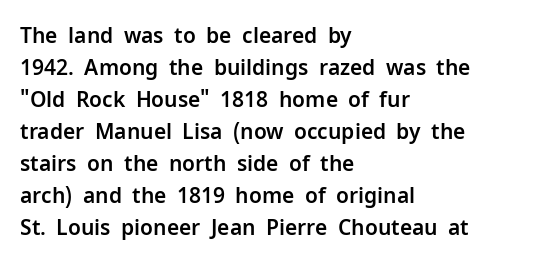
The image shows 21 px text type, upright; set left-aligned, normal line spacing (1.52x), normal letter spacing, not underlined.
